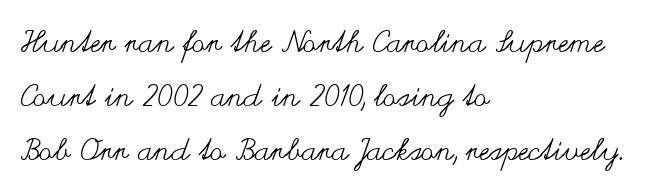
The face used here is proportionally spaced, like ordinary book or web type. Unbolded letterforms with no extra heft. The passage shown is not underscored anywhere. No extra tracking has been applied to these lines. Leftover space on each line is placed entirely after the last word.
